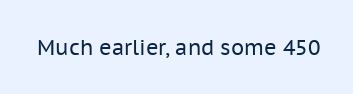
The passage shown is not underscored anywhere. The font's upright variant was chosen for this text. Stems here are at most as thick as an everyday book face. Observe the ordinary spacing: letters are neighbours, not strangers.
